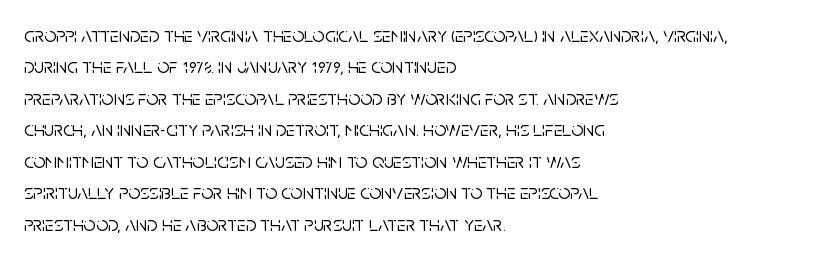
The image shows 21 px text type, upright; set left-aligned, normal line spacing (1.5x), normal letter spacing, not underlined.
